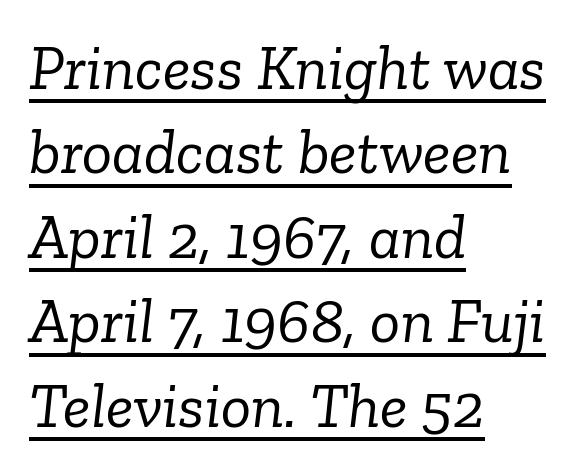
The passage is arranged the way most books set body copy — flush left. You could call the tracking neutral — neither tight nor loose. Is the stroke heavy? The answer is a plain regular-or-lighter. Look at the bottom of the vertical strokes: they flare into serifs here.
